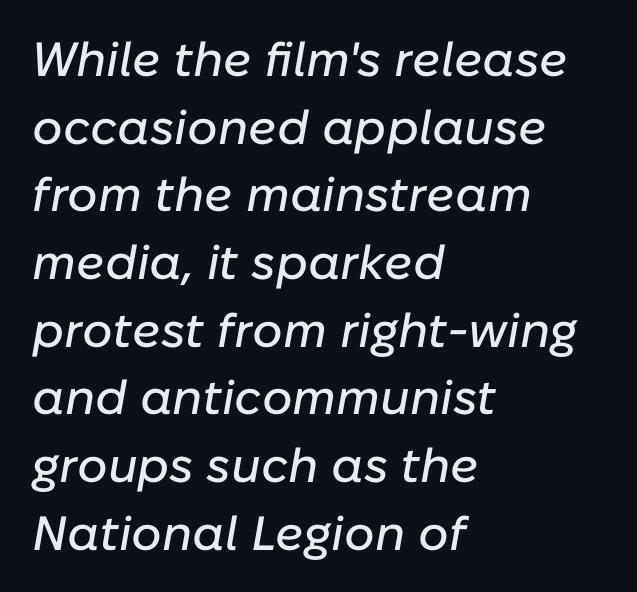
Lines of text with bare space underneath. Rendered with sloped, italic letterforms. Baseline-to-baseline distance is the conventional proportion of letter height. Compared with a centered layout, this one pins lines to the left instead. Caption: standard tracking, unaltered.
